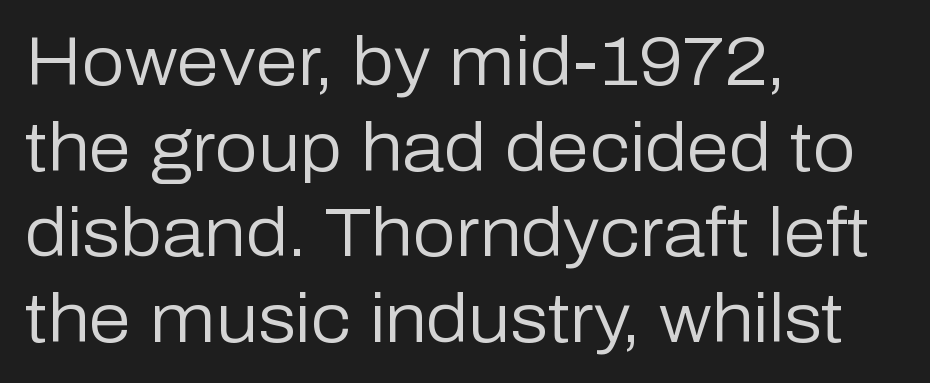
{"serif": "no", "italic": "no", "bold": "no", "weight": "regular", "width": "normal", "stroke_contrast": "low", "x_height": "medium", "monospaced": "no", "underline": "no", "align": "left", "line_spacing": "normal", "line_spacing_ratio": 1.26, "letter_spacing": "normal", "letter_spacing_em": 0.0, "glyph_px": 68}
